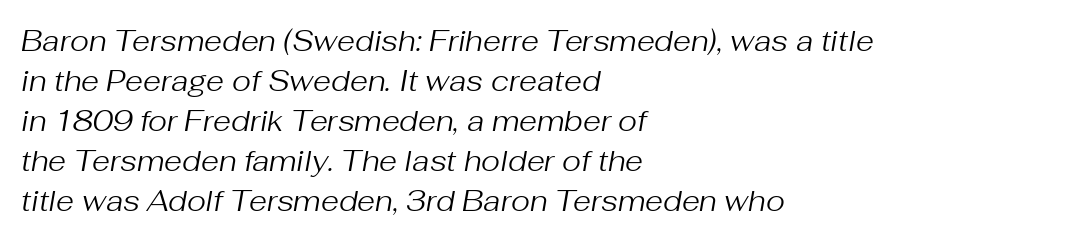
The line-height multiplier appears to be the usual default. The passage shown is typed in a proportional face where columns would drift. The baseline area is clear. Leftover space on each line is placed entirely after the last word. Letters have the restrained weight of plain body copy at most. Notice how the stems are inclined rather than vertical — that's the hallmark of italics.
